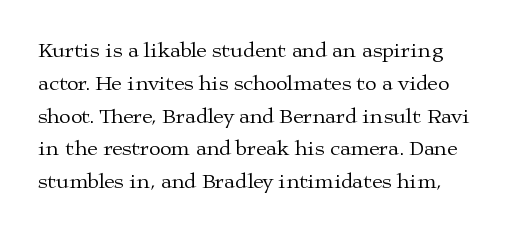
Q: Is the text bold? A: No.
Q: Is the text italic (slanted)? A: No, it is upright.
Q: Is the text underlined? A: No.
Q: Is the spacing between letters normal or unusually wide? A: Normal.
Q: Is the spacing between lines tight, normal or loose? A: Normal.
